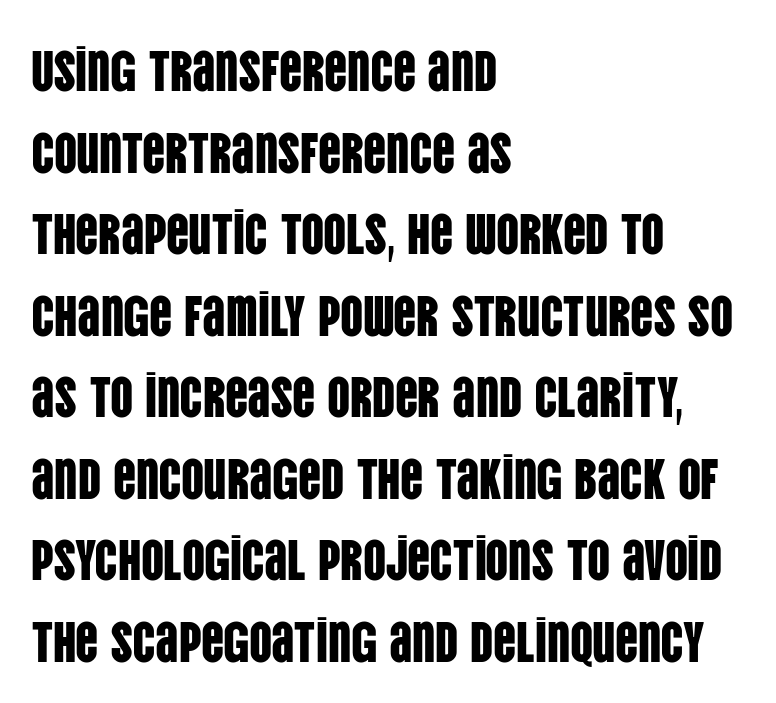
The letterforms sit shoulder to shoulder at normal distance. One glance says typical: line gaps are just what's usual. The space beneath each line is pristine and unruled. One-word summary of the alignment: left.
